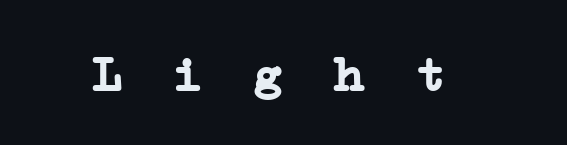
Q: Is the text bold? A: Yes.
Q: Is the typeface a serif or a sans-serif typeface? A: Serif.
Q: Is the text underlined? A: No.
Q: Is the spacing between letters normal or unusually wide? A: Unusually wide.
Q: Width (condensed, normal, or wide)? A: Wide.
Q: Stroke contrast? A: Low.
Q: x-height? A: Medium.
Q: Monospaced? A: Yes.
